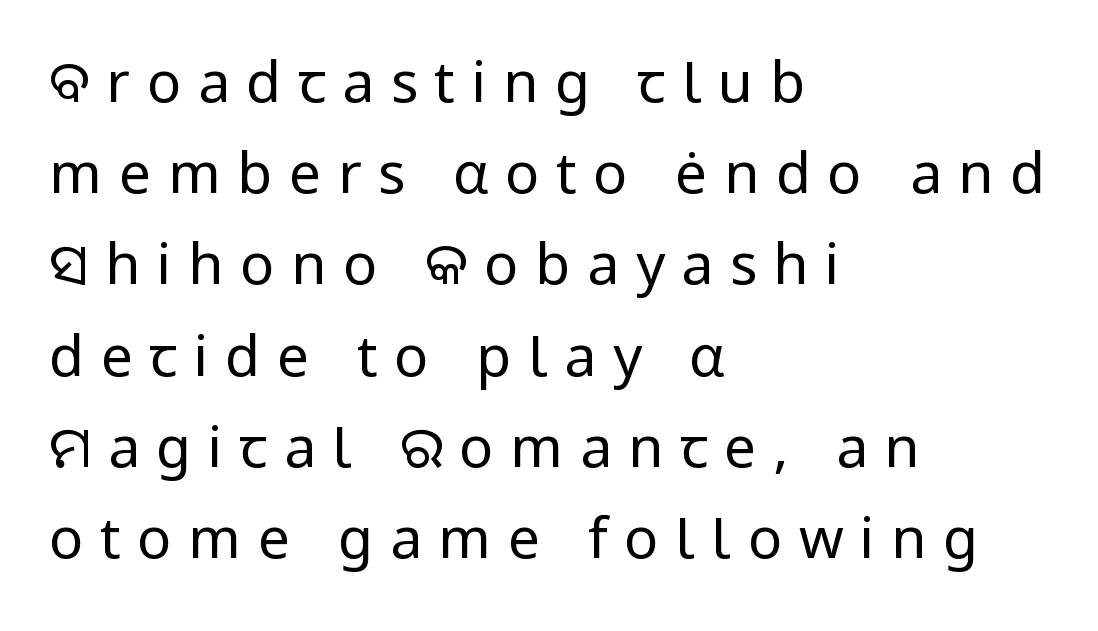
{"serif": "no", "italic": "no", "bold": "no", "weight": "regular", "width": "normal", "stroke_contrast": "low", "x_height": "medium", "monospaced": "no", "underline": "no", "align": "left", "line_spacing": "normal", "line_spacing_ratio": 1.6, "letter_spacing": "wide", "letter_spacing_em": 0.29, "glyph_px": 57}
